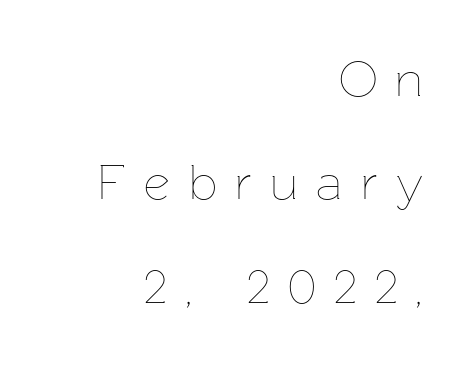
Q: Is the text bold? A: No.
Q: Is the text italic (slanted)? A: No, it is upright.
Q: Is the text underlined? A: No.
Q: How is the paragraph aligned? A: Right-aligned.
Q: Is the spacing between letters normal or unusually wide? A: Unusually wide.
Q: Is the spacing between lines tight, normal or loose? A: Loose.
Q: Width (condensed, normal, or wide)? A: Normal.
Q: Stroke contrast? A: Low.
Q: x-height? A: Medium.
Q: Monospaced? A: No.
